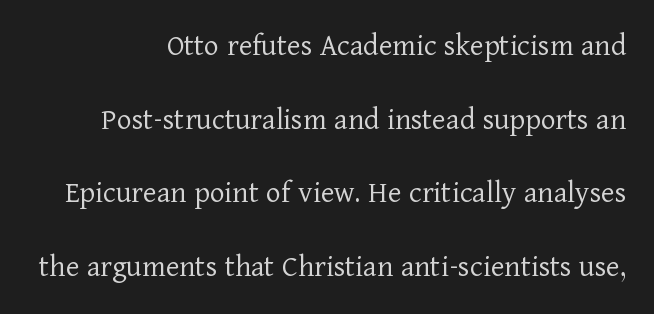
{"serif": "yes", "italic": "no", "bold": "no", "weight": "light", "width": "normal", "stroke_contrast": "low", "x_height": "medium", "monospaced": "no", "underline": "no", "line_spacing": "loose", "line_spacing_ratio": 2.3, "letter_spacing": "normal", "letter_spacing_em": 0.0, "glyph_px": 32}
